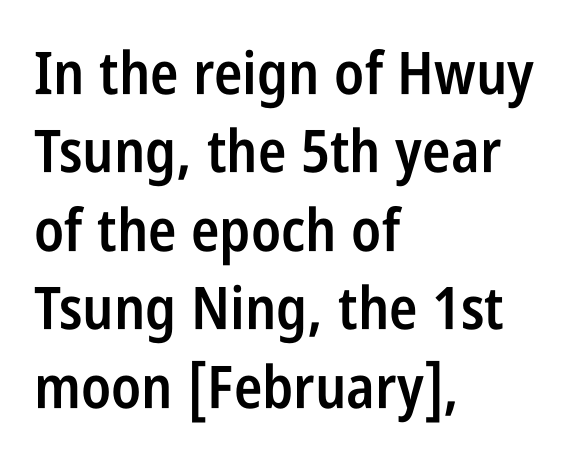
Q: Is the text bold? A: Semi-bold.
Q: Is the text italic (slanted)? A: No, it is upright.
Q: Is the typeface a serif or a sans-serif typeface? A: Sans-serif.
Q: Is the text underlined? A: No.
Q: How is the paragraph aligned? A: Left-aligned.
Q: Is the spacing between letters normal or unusually wide? A: Normal.
Q: Is the spacing between lines tight, normal or loose? A: Normal.
Q: Width (condensed, normal, or wide)? A: Condensed.
Q: Stroke contrast? A: Low.
Q: x-height? A: Large.
Q: Monospaced? A: No.
